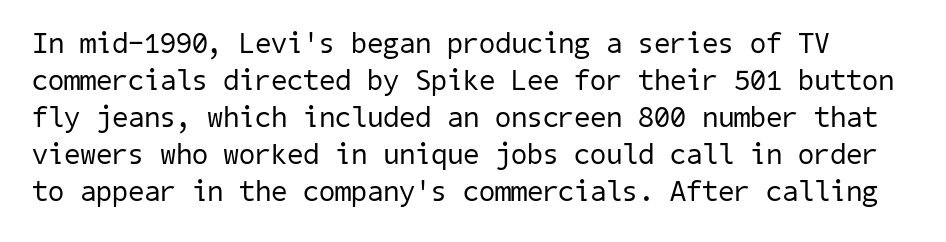
{"serif": "no", "bold": "no", "weight": "regular", "width": "normal", "stroke_contrast": "low", "x_height": "medium", "underline": "no", "line_spacing": "normal", "line_spacing_ratio": 1.28, "letter_spacing": "normal", "letter_spacing_em": 0.0, "glyph_px": 29}
